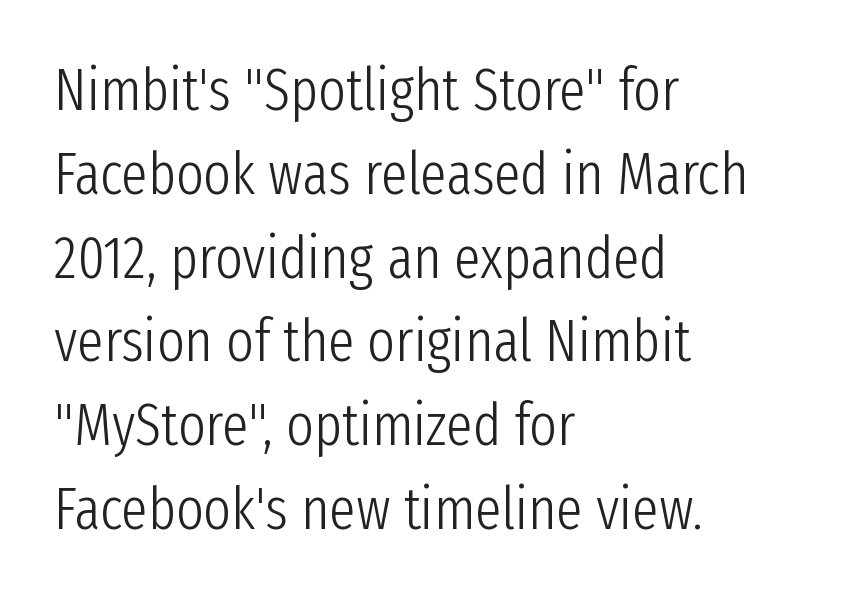
The image shows 59 px light, condensed sans-serif type, upright; set left-aligned, normal line spacing (1.42x), normal letter spacing, not underlined; low stroke contrast and a medium x-height.
